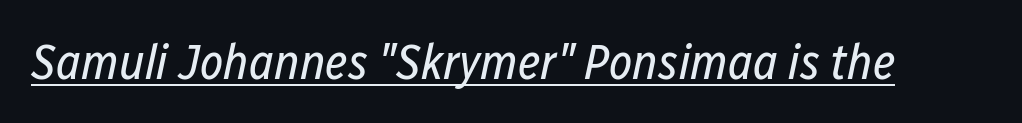
{"italic": "yes", "lean": "right", "slant_degrees": 12, "bold": "no", "weight": "regular", "width": "condensed", "stroke_contrast": "low", "x_height": "medium", "monospaced": "no", "underline": "yes", "letter_spacing": "normal", "letter_spacing_em": 0.0, "glyph_px": 50}
